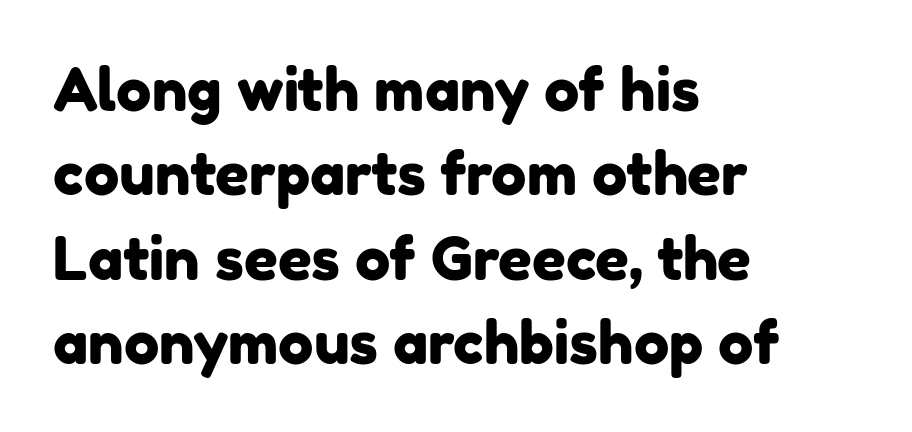
Q: Is the typeface a serif or a sans-serif typeface? A: Sans-serif.
Q: Is the text underlined? A: No.
Q: How is the paragraph aligned? A: Left-aligned.
Q: Is the spacing between letters normal or unusually wide? A: Normal.
Q: Is the spacing between lines tight, normal or loose? A: Normal.
Q: Width (condensed, normal, or wide)? A: Normal.
Q: Stroke contrast? A: Low.
Q: x-height? A: Medium.
Q: Monospaced? A: No.
